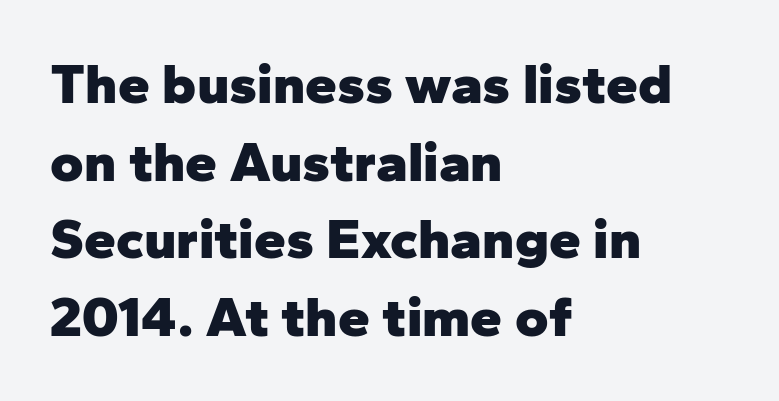
Compared with a centered layout, this one pins lines to the left instead. Compared with an ordinary text face, these strokes are far heavier — a full bold. Look at the bottom of the vertical strokes: they stop flat, with no serifs. The face used here is proportionally spaced, like ordinary book or web type. Is there any slant? The stems are plumb.
